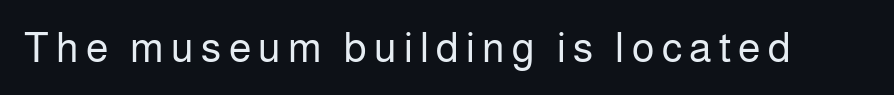
{"serif": "no", "italic": "no", "bold": "no", "weight": "regular", "width": "normal", "stroke_contrast": "low", "x_height": "medium", "monospaced": "no", "underline": "no", "glyph_px": 41}
